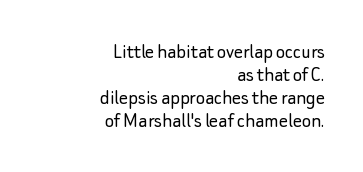
The rendering keeps characters at their native spacing. Just letters on the line, the space beneath them empty. Does the copy run flush right? Yes — the right margin is perfectly even. The lettering holds an erect, upright posture throughout.
